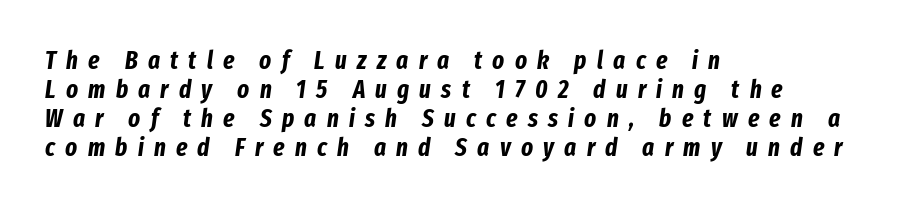
Q: Is the text bold? A: Yes.
Q: Is the text italic (slanted)? A: Yes, it leans right by about 8 degrees.
Q: Is the text underlined? A: No.
Q: How is the paragraph aligned? A: Left-aligned.
Q: Is the spacing between letters normal or unusually wide? A: Unusually wide.
